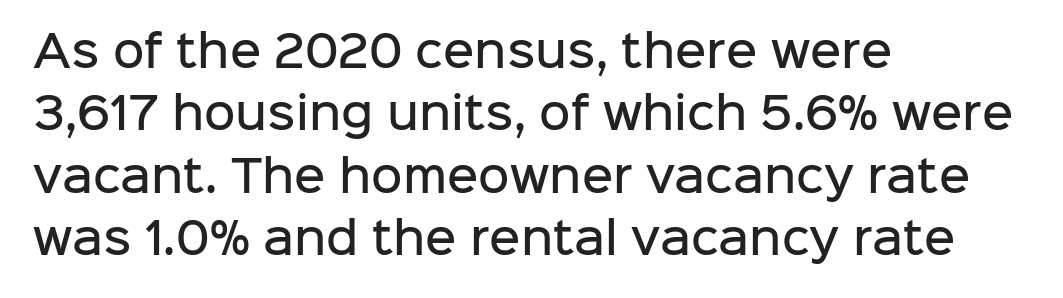
The image shows 43 px semibold sans-serif type, upright; set left-aligned, normal line spacing (1.45x), normal letter spacing, not underlined; low stroke contrast and a medium x-height.
